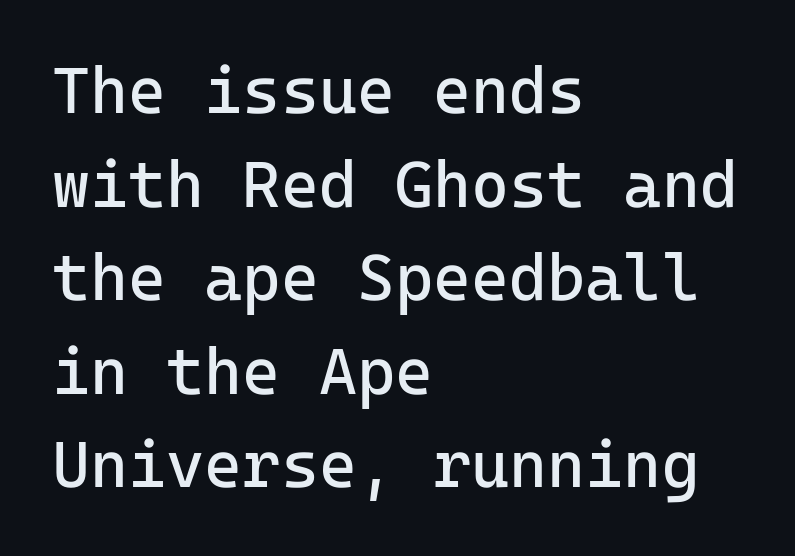
Letter spacing: default. Casual observation: everything's shoved over to the left. Evenly set lines give the paragraph a standard silhouette. The strip under each line holds only bare page.
